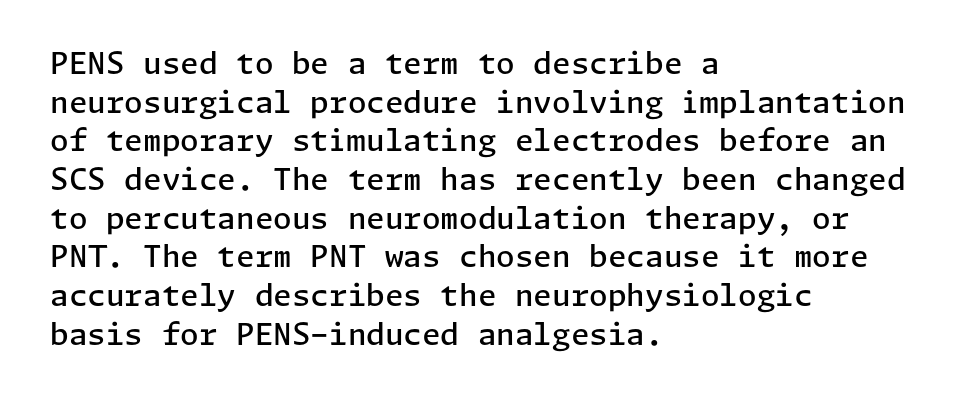
Q: Is the text bold? A: Semi-bold.
Q: Is the text italic (slanted)? A: No, it is upright.
Q: Is the typeface a serif or a sans-serif typeface? A: Sans-serif.
Q: Is the text underlined? A: No.
Q: How is the paragraph aligned? A: Left-aligned.
Q: Is the spacing between letters normal or unusually wide? A: Normal.
Q: Is the spacing between lines tight, normal or loose? A: Normal.
Q: Width (condensed, normal, or wide)? A: Normal.
Q: Stroke contrast? A: Low.
Q: x-height? A: Medium.
